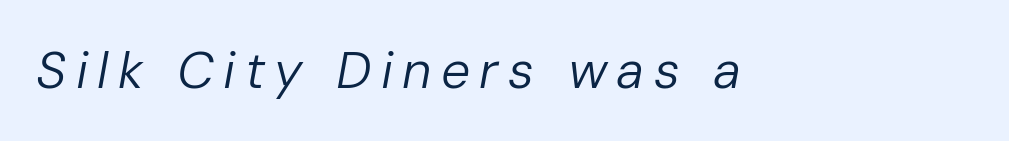
The lettering tilts uniformly, giving the passage an italic look. You could not count columns in this text — the font is proportionally spaced. Quick note: underline off. Unbolded letterforms with no extra heft.
